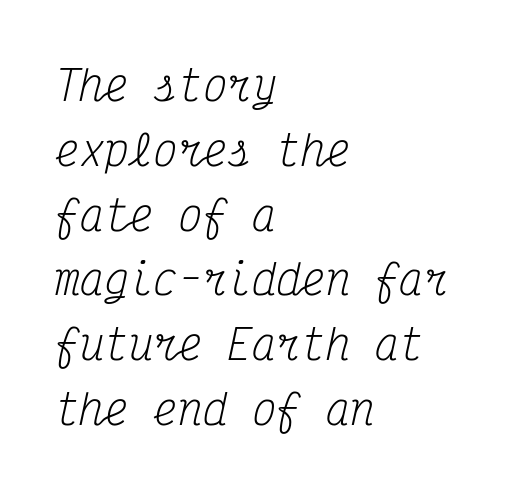
{"serif": "yes", "italic": "yes", "lean": "right", "slant_degrees": 12, "bold": "no", "weight": "regular", "width": "condensed", "stroke_contrast": "medium", "x_height": "medium", "monospaced": "yes", "underline": "no", "align": "left", "line_spacing": "normal", "line_spacing_ratio": 1.58, "letter_spacing": "normal", "letter_spacing_em": 0.0, "glyph_px": 41}
